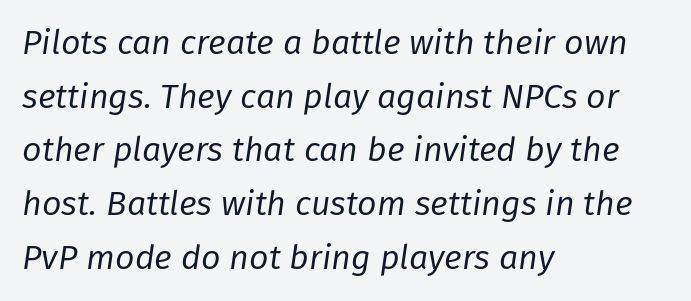
Q: Is the text bold? A: No.
Q: Is the text italic (slanted)? A: Yes, it leans right by about 8 degrees.
Q: Is the text underlined? A: No.
Q: How is the paragraph aligned? A: Left-aligned.
Q: Is the spacing between letters normal or unusually wide? A: Normal.
Q: Is the spacing between lines tight, normal or loose? A: Normal.
Q: Width (condensed, normal, or wide)? A: Normal.
Q: Stroke contrast? A: Low.
Q: x-height? A: Medium.
Q: Monospaced? A: No.
